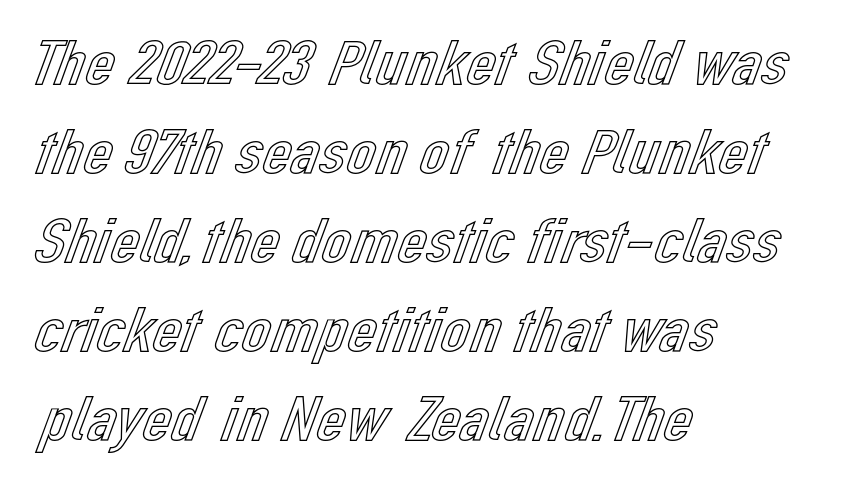
Q: Is the text italic (slanted)? A: Yes.
Q: Is the text underlined? A: No.
Q: How is the paragraph aligned? A: Left-aligned.
Q: Is the spacing between letters normal or unusually wide? A: Normal.
Q: Is the spacing between lines tight, normal or loose? A: Normal.
Q: Width (condensed, normal, or wide)? A: Normal.
Q: x-height? A: Medium.
Q: Monospaced? A: No.
